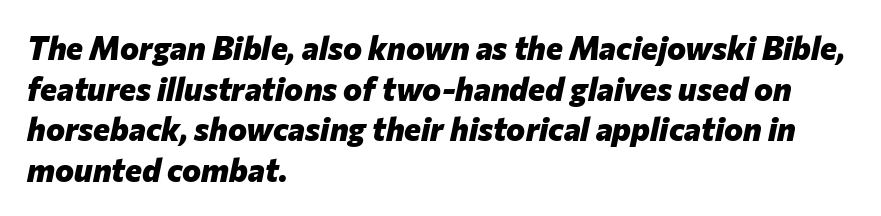
{"italic": "yes", "lean": "right", "slant_degrees": 12, "bold": "yes", "weight": "heavy", "width": "normal", "stroke_contrast": "low", "x_height": "medium", "monospaced": "no", "underline": "no", "align": "left", "line_spacing": "normal", "line_spacing_ratio": 1.27, "letter_spacing": "normal", "letter_spacing_em": 0.0, "glyph_px": 32}
